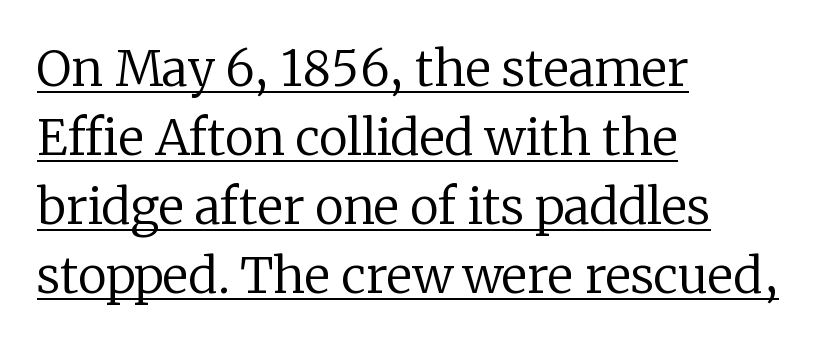
{"serif": "yes", "italic": "no", "bold": "no", "weight": "regular", "width": "normal", "stroke_contrast": "low", "x_height": "medium", "monospaced": "no", "underline": "yes", "align": "left", "line_spacing": "normal", "line_spacing_ratio": 1.41, "letter_spacing": "normal", "letter_spacing_em": 0.0, "glyph_px": 49}
